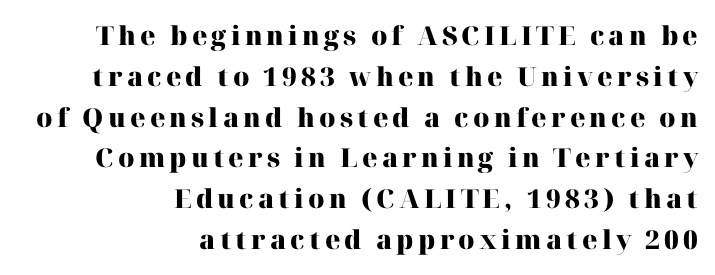
The image shows 26 px bold type, upright; set right-aligned, normal line spacing (1.57x), not underlined.
